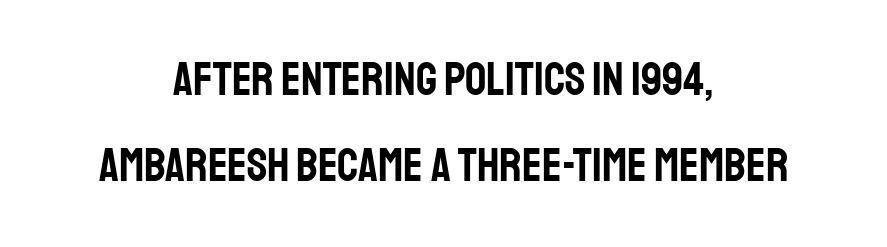
{"serif": "no", "italic": "no", "width": "condensed", "stroke_contrast": "low", "x_height": "large", "monospaced": "no", "underline": "no", "align": "center", "line_spacing_ratio": 1.83, "letter_spacing": "normal", "letter_spacing_em": 0.0, "glyph_px": 47}
